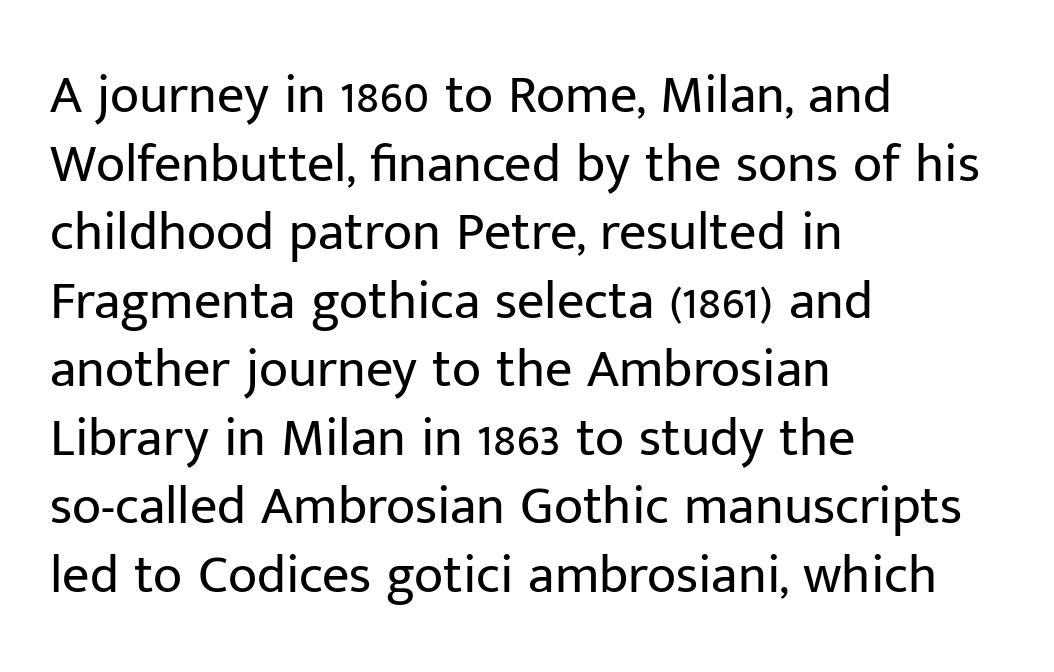
Q: Is the text bold? A: No.
Q: Is the text italic (slanted)? A: No, it is upright.
Q: Is the typeface a serif or a sans-serif typeface? A: Sans-serif.
Q: Is the text underlined? A: No.
Q: How is the paragraph aligned? A: Left-aligned.
Q: Is the spacing between letters normal or unusually wide? A: Normal.
Q: Is the spacing between lines tight, normal or loose? A: Normal.
Q: Width (condensed, normal, or wide)? A: Normal.
Q: Stroke contrast? A: Low.
Q: x-height? A: Medium.
Q: Monospaced? A: No.
